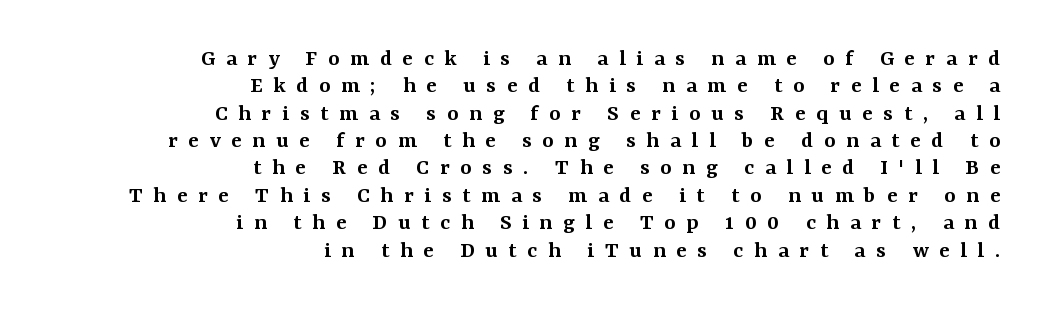
This block would grow much taller if given ordinary leading; it's compressed now. Display-style spreading of the glyphs; the letterfit is very open. Just letters on the line, the space beneath them empty. Caption: multi-line text, flush right, ragged left. Does the weight exceed regular? Yes, but only to semibold.
